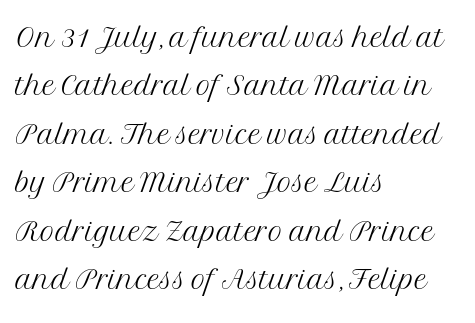
The image shows 40 px light serif type; set left-aligned, line spacing 1.21x, normal letter spacing, not underlined; medium stroke contrast and a medium x-height.
